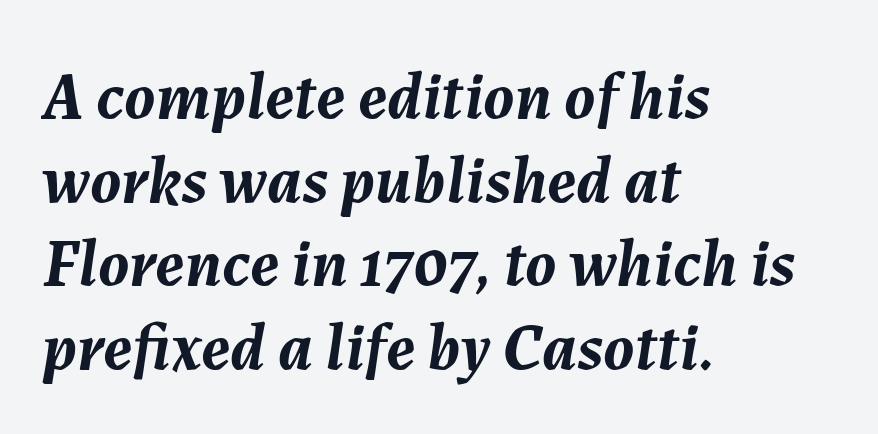
The image shows 67 px semibold type, italic (leaning right); set left-aligned, normal line spacing (1.25x), normal letter spacing, not underlined; medium stroke contrast and a medium x-height.
